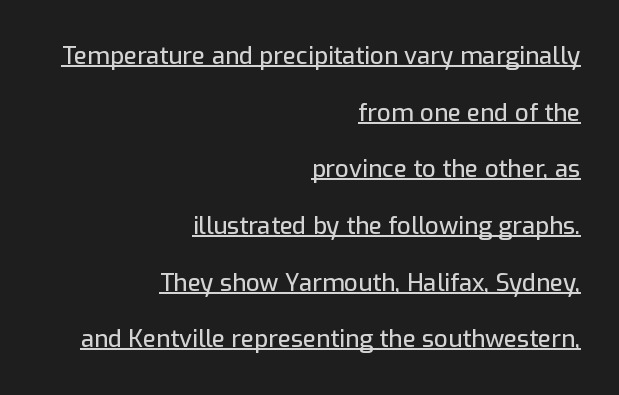
The image shows 24 px text type, upright; set right-aligned, loose line spacing (2.36x), normal letter spacing, underlined.
